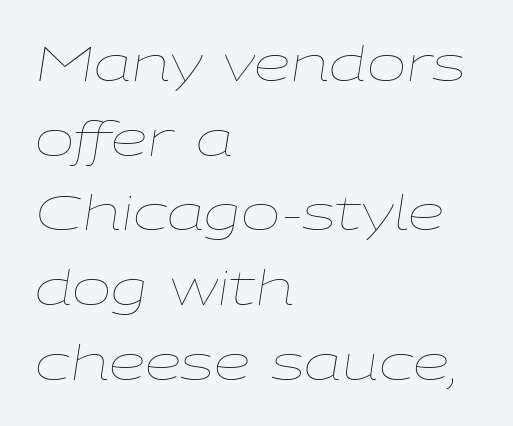
The image shows 47 px thin, wide type, italic (leaning right); set left-aligned, normal line spacing (1.59x), normal letter spacing, not underlined; low stroke contrast and a medium x-height.
